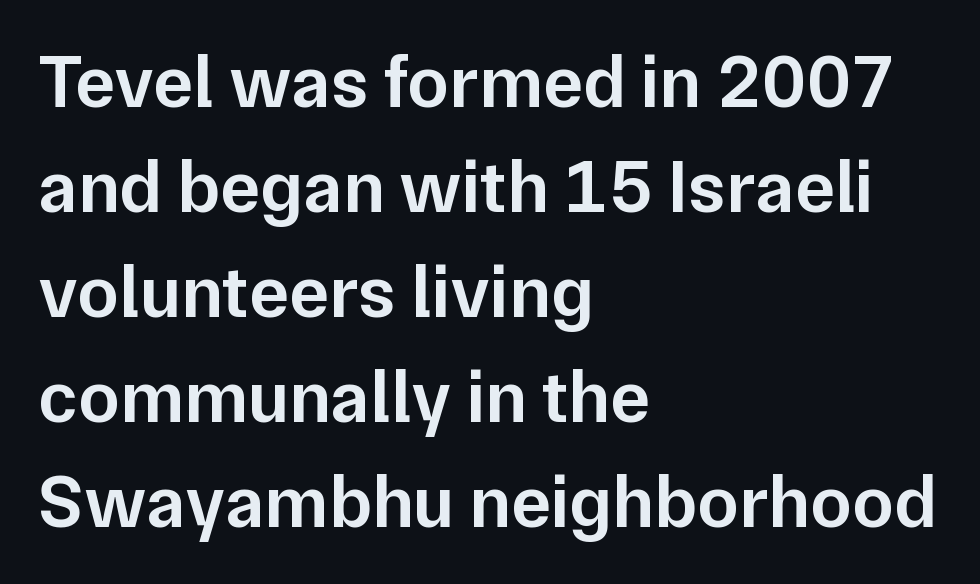
This rendering uses left alignment, leaving the right contour irregular. Note: no serifs on the glyphs. Slightly chunky letters — semibold, I'd say, not full bold. Is there any slant? The stems are plumb. The leading is moderate, giving the passage an even texture.
